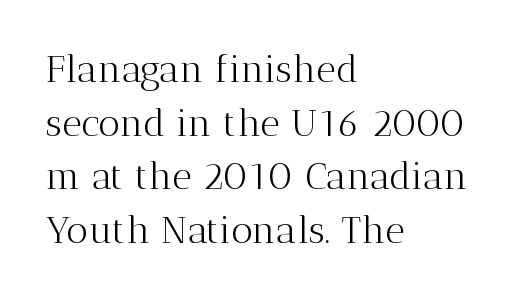
Q: Is the text bold? A: No.
Q: Is the text italic (slanted)? A: No, it is upright.
Q: Is the typeface a serif or a sans-serif typeface? A: Serif.
Q: Is the text underlined? A: No.
Q: How is the paragraph aligned? A: Left-aligned.
Q: Is the spacing between letters normal or unusually wide? A: Normal.
Q: Is the spacing between lines tight, normal or loose? A: Normal.
Q: Width (condensed, normal, or wide)? A: Normal.
Q: Stroke contrast? A: Medium.
Q: x-height? A: Medium.
Q: Monospaced? A: No.
